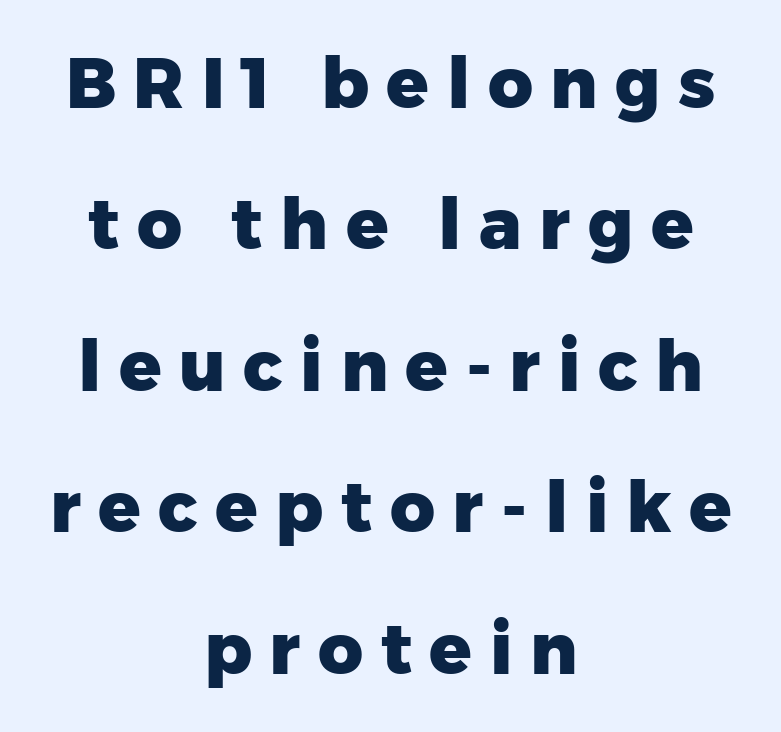
Q: Is the text bold? A: Yes.
Q: Is the text italic (slanted)? A: No, it is upright.
Q: Is the typeface a serif or a sans-serif typeface? A: Sans-serif.
Q: Is the text underlined? A: No.
Q: How is the paragraph aligned? A: Centered.
Q: Is the spacing between letters normal or unusually wide? A: Unusually wide.
Q: Is the spacing between lines tight, normal or loose? A: Loose.
Q: Width (condensed, normal, or wide)? A: Normal.
Q: Stroke contrast? A: Low.
Q: x-height? A: Medium.
Q: Monospaced? A: No.
